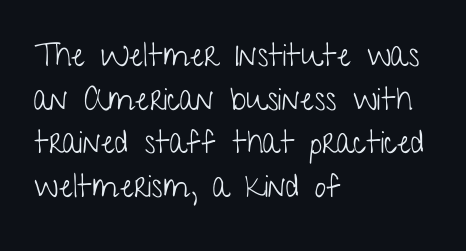
The image shows 32 px light, condensed sans-serif type, upright; set left-aligned, normal line spacing (1.36x), normal letter spacing, not underlined; low stroke contrast and a medium x-height.
